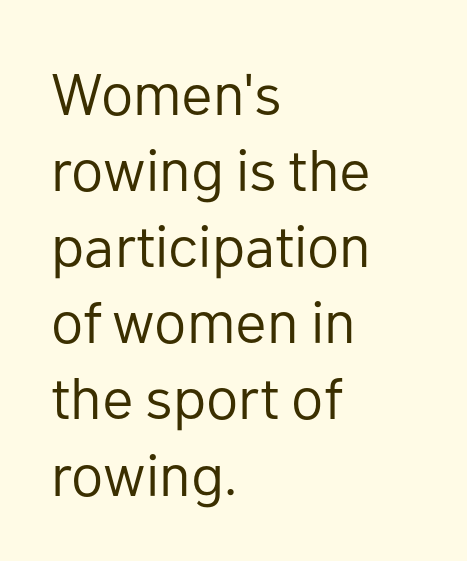
The image shows 59 px regular-weight sans-serif type, upright; set left-aligned, normal line spacing (1.29x), normal letter spacing, not underlined; low stroke contrast and a medium x-height.
